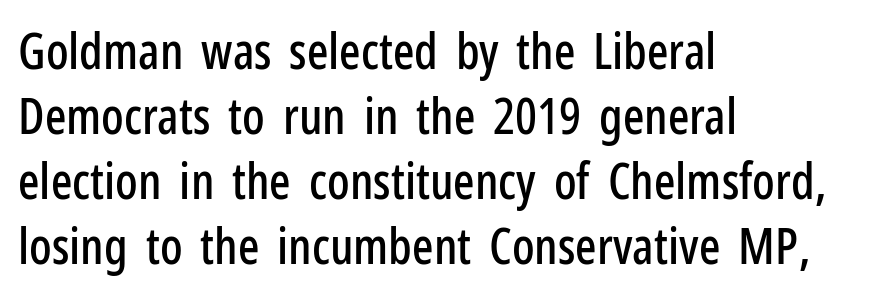
Does the type have serifs? No, each stem ends abruptly. A roman cut, with each character standing at attention. Where is the straight margin? On the left. Proportional: the letters do not fall into vertical columns.
